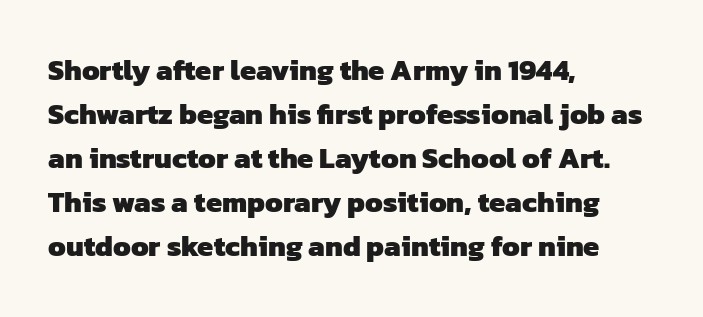
Q: Is the text bold? A: Yes.
Q: Is the typeface a serif or a sans-serif typeface? A: Sans-serif.
Q: Is the text underlined? A: No.
Q: How is the paragraph aligned? A: Left-aligned.
Q: Is the spacing between letters normal or unusually wide? A: Normal.
Q: Is the spacing between lines tight, normal or loose? A: Normal.
Q: Width (condensed, normal, or wide)? A: Normal.
Q: Stroke contrast? A: Low.
Q: x-height? A: Medium.
Q: Monospaced? A: No.
